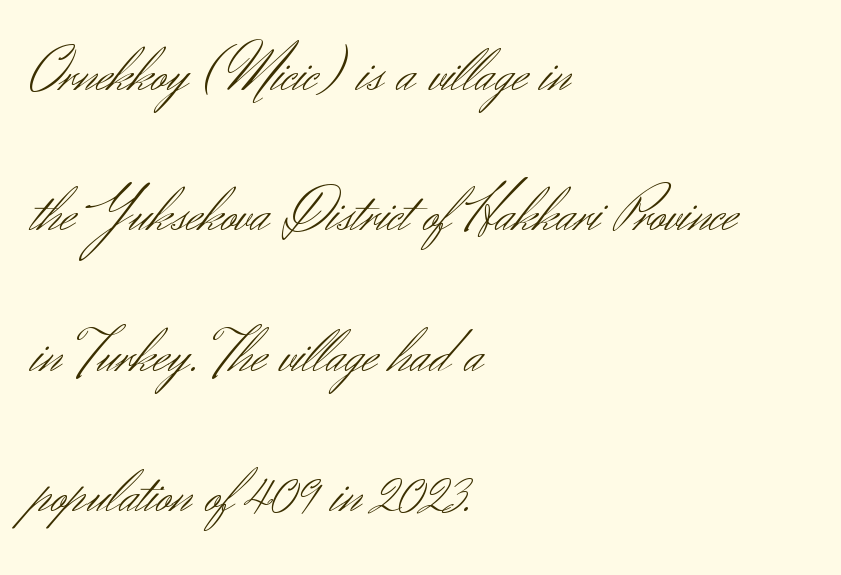
Q: Is the text bold? A: No.
Q: Is the text italic (slanted)? A: Yes.
Q: Is the typeface a serif or a sans-serif typeface? A: Sans-serif.
Q: Is the text underlined? A: No.
Q: How is the paragraph aligned? A: Left-aligned.
Q: Is the spacing between letters normal or unusually wide? A: Normal.
Q: Is the spacing between lines tight, normal or loose? A: Loose.
Q: Width (condensed, normal, or wide)? A: Normal.
Q: Stroke contrast? A: Medium.
Q: x-height? A: Small.
Q: Monospaced? A: No.
